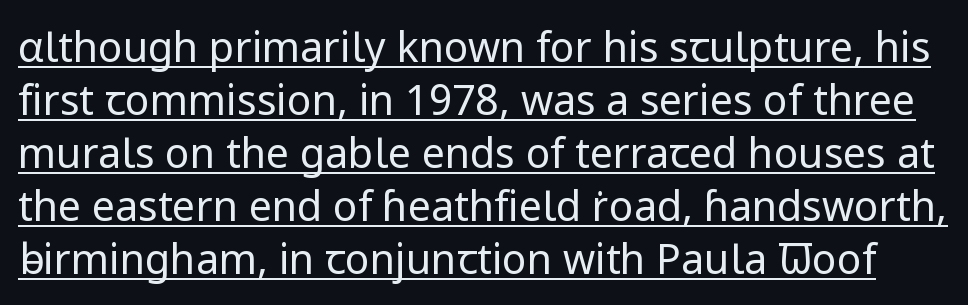
{"serif": "no", "italic": "no", "bold": "no", "weight": "regular", "width": "normal", "stroke_contrast": "low", "x_height": "medium", "monospaced": "no", "underline": "yes", "line_spacing": "normal", "line_spacing_ratio": 1.29, "letter_spacing": "normal", "letter_spacing_em": 0.0, "glyph_px": 41}
